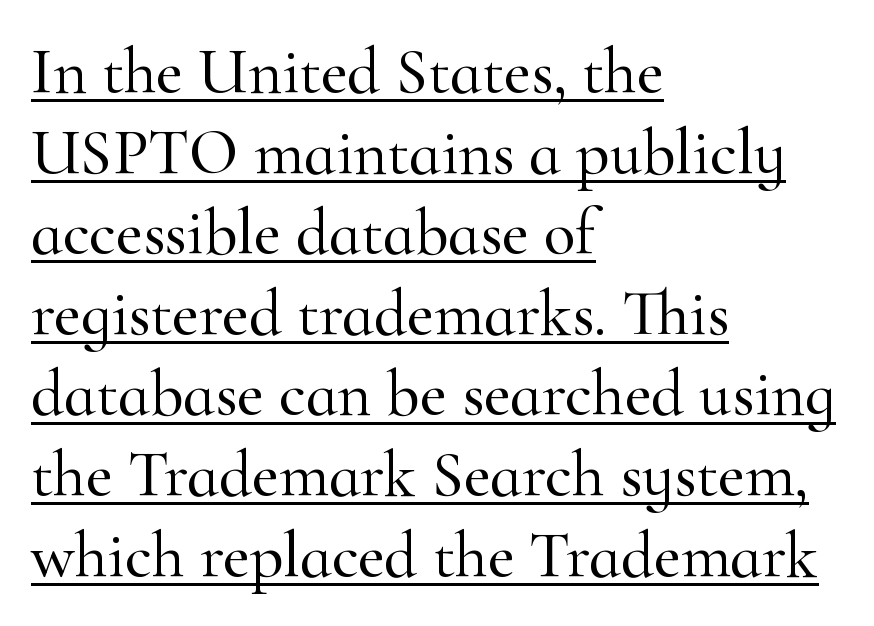
The image shows 65 px serif type, upright; set left-aligned, line spacing 1.24x, normal letter spacing, underlined; high stroke contrast and a small x-height.
